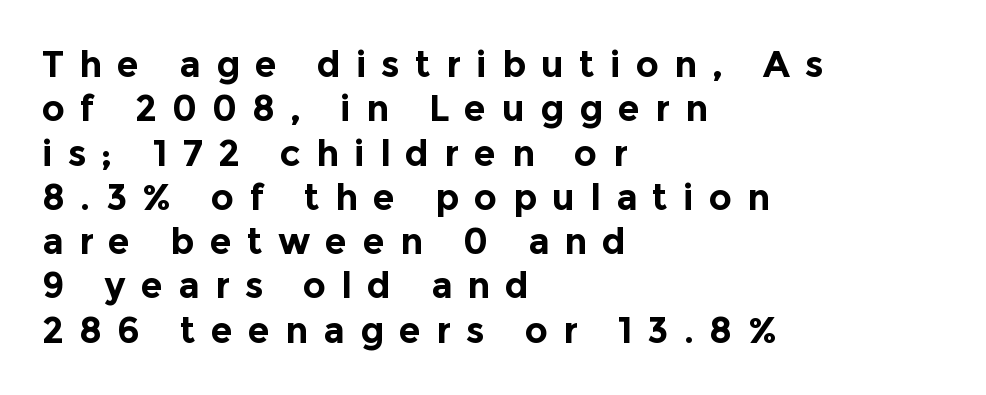
{"serif": "no", "italic": "no", "bold": "yes", "weight": "bold", "width": "normal", "x_height": "medium", "monospaced": "no", "underline": "no", "align": "left", "line_spacing_ratio": 1.23, "letter_spacing": "wide", "letter_spacing_em": 0.42, "glyph_px": 36}
